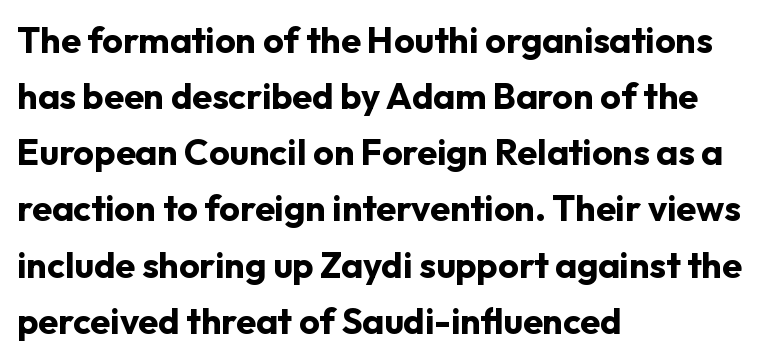
The image shows 36 px bold sans-serif type, upright; set left-aligned, normal line spacing (1.56x), normal letter spacing, not underlined; low stroke contrast and a medium x-height.
